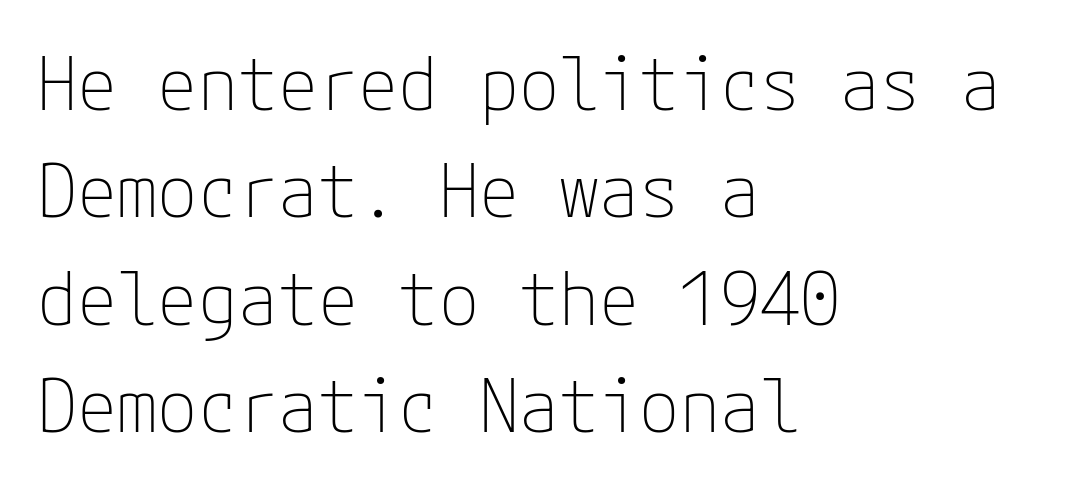
The image shows 73 px thin sans-serif type, upright; set left-aligned, normal line spacing (1.47x), normal letter spacing, not underlined; low stroke contrast and a medium x-height.
